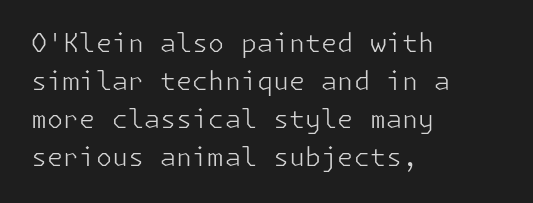
Q: Is the text bold? A: No.
Q: Is the text italic (slanted)? A: No, it is upright.
Q: Is the text underlined? A: No.
Q: How is the paragraph aligned? A: Left-aligned.
Q: Is the spacing between letters normal or unusually wide? A: Normal.
Q: Is the spacing between lines tight, normal or loose? A: Normal.
